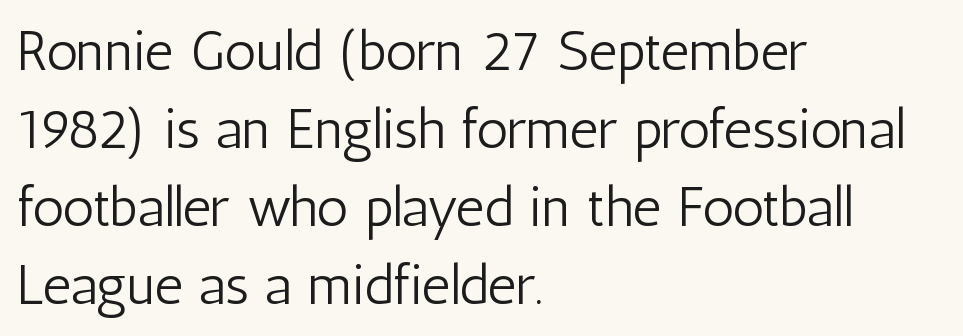
{"serif": "no", "italic": "no", "bold": "no", "weight": "light", "width": "condensed", "stroke_contrast": "low", "x_height": "medium", "monospaced": "no", "underline": "no", "align": "left", "line_spacing": "normal", "line_spacing_ratio": 1.39, "letter_spacing": "normal", "letter_spacing_em": 0.0, "glyph_px": 56}
